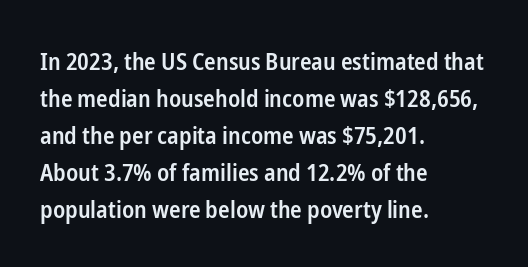
The image shows 24 px text type, upright; set left-aligned, normal line spacing (1.54x), normal letter spacing, not underlined.
